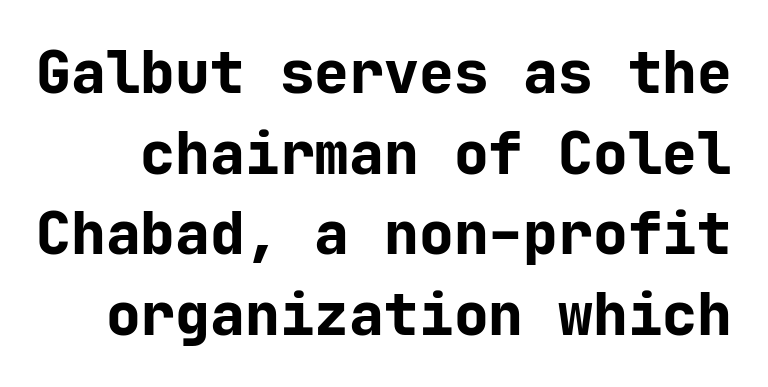
{"serif": "no", "italic": "no", "bold": "yes", "weight": "bold", "width": "normal", "stroke_contrast": "low", "x_height": "medium", "monospaced": "yes", "underline": "no", "line_spacing": "normal", "line_spacing_ratio": 1.39, "letter_spacing": "normal", "letter_spacing_em": 0.0, "glyph_px": 58}
